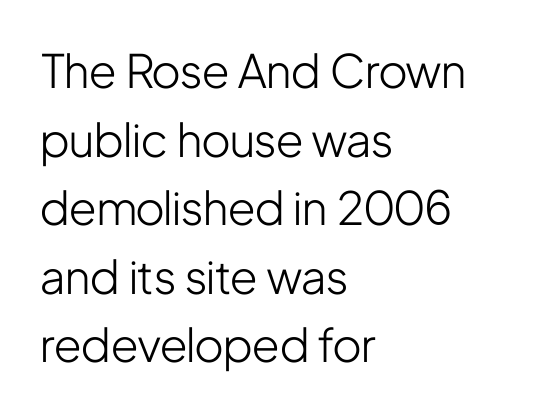
The image shows 46 px light, condensed sans-serif type, upright; set left-aligned, normal line spacing (1.49x), normal letter spacing, not underlined; low stroke contrast and a medium x-height.
